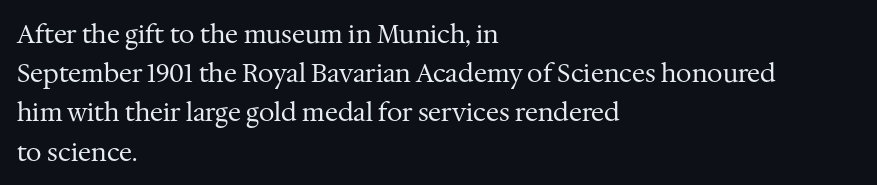
Is this a heavy cut? Hardly; it is regular or lighter. In CSS terms this would be text-align: left. Words appear dense and cohesive because spacing is normal. The gap between lines stays unmarked. Reading down the column, the eye jumps a familiar distance to each next line. This is roman type, the default non-slanted kind.
